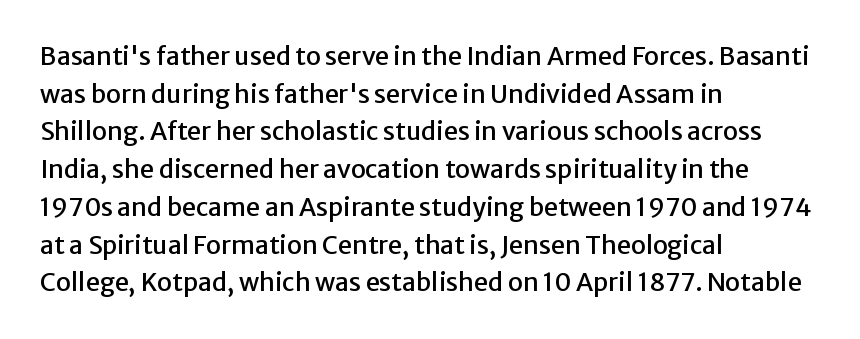
Descender tails drop into unmarked territory. If you drew a ruler down the left edge, every line would touch it. Nope, not italic — everything's standing straight. Successive baselines arrive at the customary interval. Tracking value appears to be zero — textbook default spacing.
